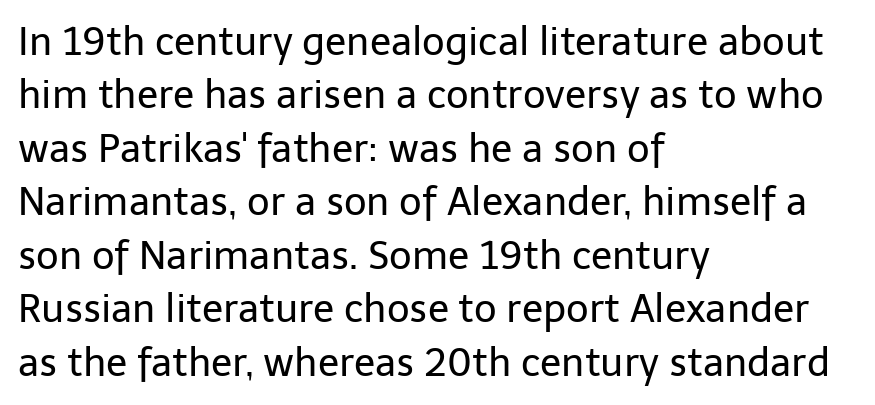
The image shows 39 px regular-weight sans-serif type, upright; set left-aligned, normal line spacing (1.37x), normal letter spacing, not underlined; low stroke contrast and a medium x-height.
